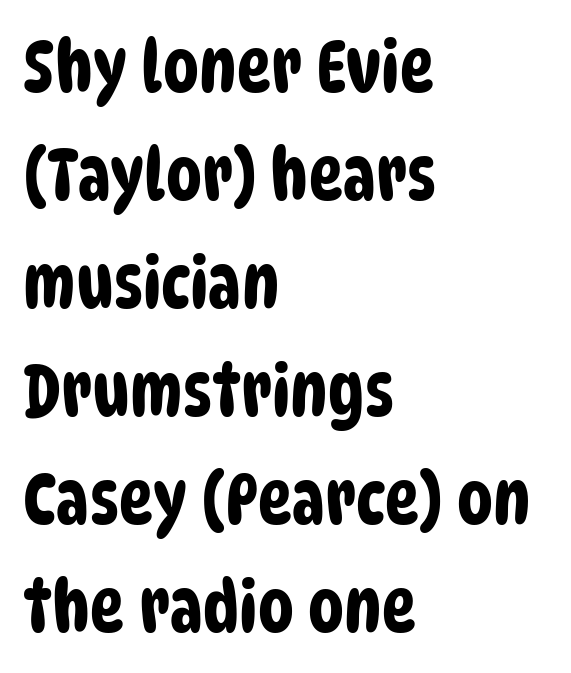
The image shows 72 px condensed sans-serif type; set left-aligned, normal line spacing (1.5x), normal letter spacing, not underlined; low stroke contrast and a large x-height.
